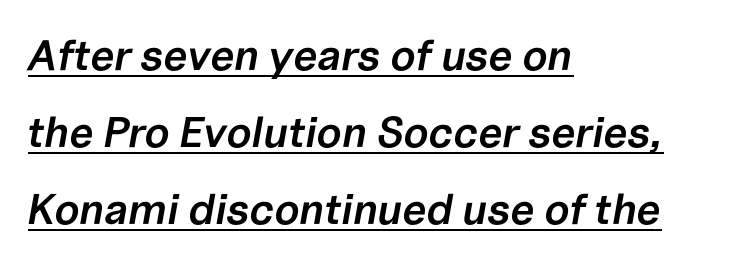
Q: Is the text bold? A: Semi-bold.
Q: Is the text italic (slanted)? A: Yes, it leans right by about 10 degrees.
Q: Is the text underlined? A: Yes.
Q: How is the paragraph aligned? A: Left-aligned.
Q: Is the spacing between letters normal or unusually wide? A: Normal.
Q: Width (condensed, normal, or wide)? A: Normal.
Q: Stroke contrast? A: Low.
Q: x-height? A: Medium.
Q: Monospaced? A: No.
